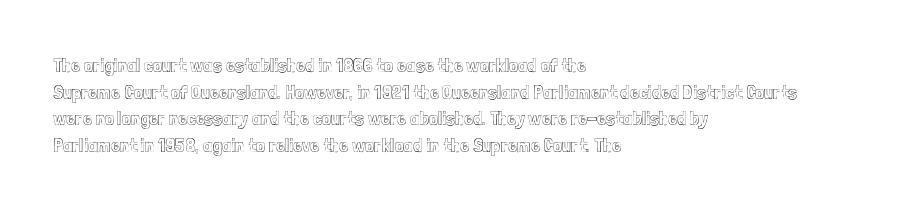
Q: Is the text italic (slanted)? A: No, it is upright.
Q: Is the text underlined? A: No.
Q: How is the paragraph aligned? A: Left-aligned.
Q: Is the spacing between letters normal or unusually wide? A: Normal.
Q: Is the spacing between lines tight, normal or loose? A: Normal.
